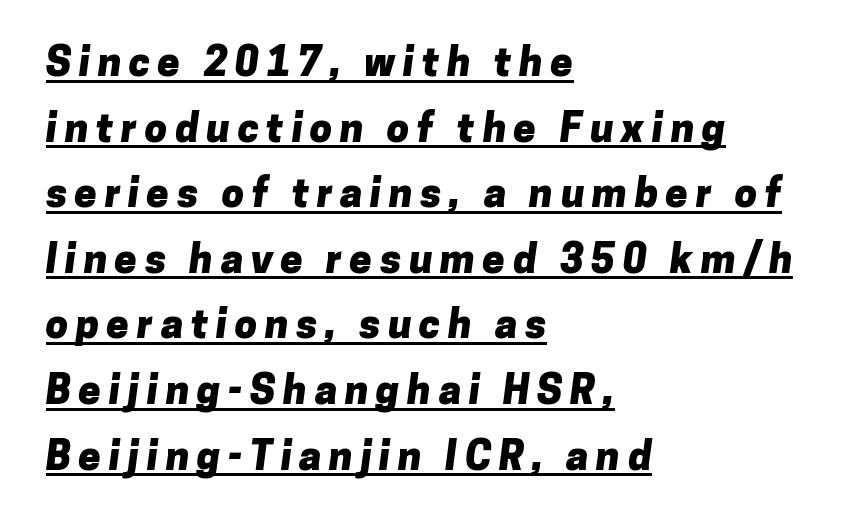
The image shows 40 px heavy sans-serif type; set left-aligned, normal line spacing (1.64x), underlined; low stroke contrast and a medium x-height.
